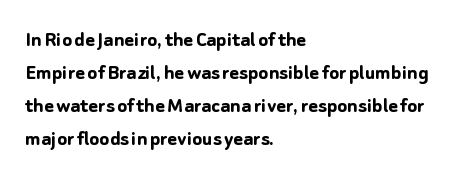
This sample keeps an unexceptional amount of space between lines. Strokes here are thick enough to call this a true bold. A student would call this left alignment; a typographer would say flush left, rag right. You can tell it's not italic because the verticals are truly vertical.
